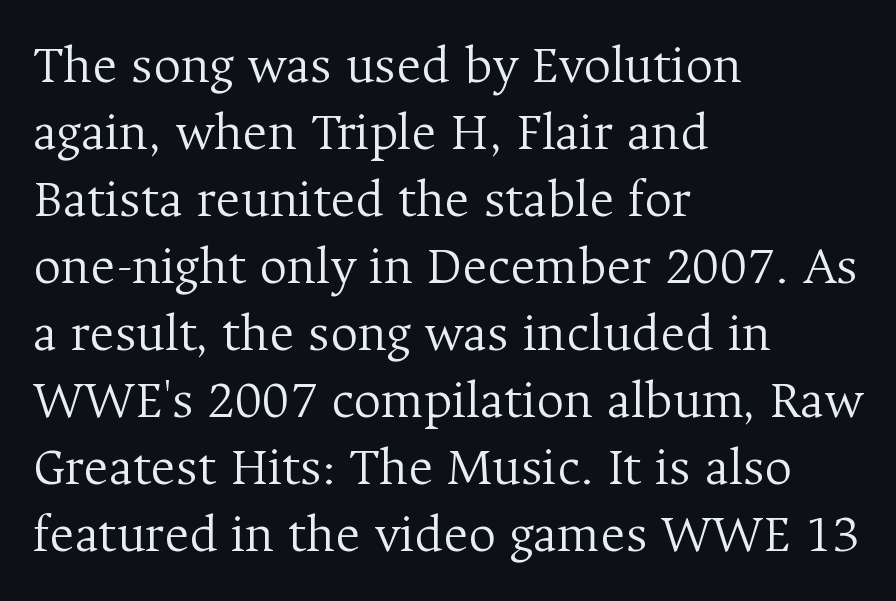
{"serif": "yes", "italic": "no", "bold": "no", "weight": "light", "width": "normal", "stroke_contrast": "medium", "x_height": "medium", "monospaced": "no", "underline": "no", "align": "left", "line_spacing_ratio": 1.24, "letter_spacing": "normal", "letter_spacing_em": 0.0, "glyph_px": 54}
